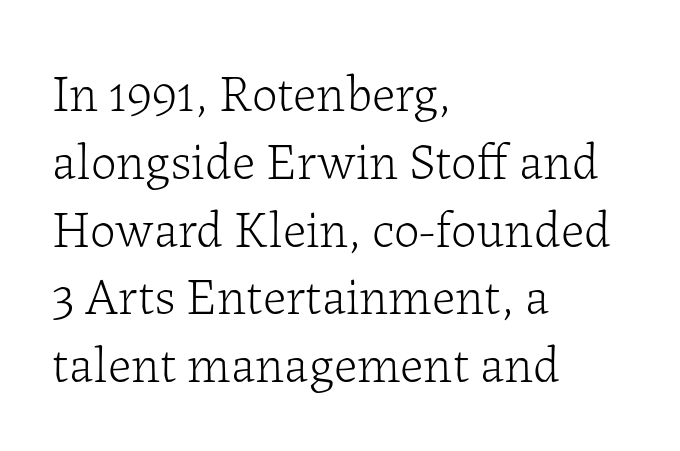
The image shows 51 px light serif type, upright; set left-aligned, normal line spacing (1.33x), normal letter spacing, not underlined; low stroke contrast and a medium x-height.
